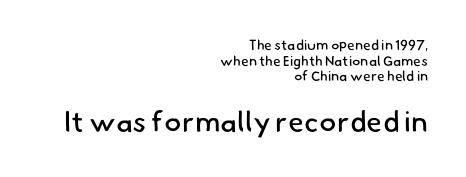
Q: Is the text bold? A: No.
Q: Is the typeface a serif or a sans-serif typeface? A: Sans-serif.
Q: Is the text underlined? A: No.
Q: How is the paragraph aligned? A: Right-aligned.
Q: Is the spacing between letters normal or unusually wide? A: Normal.
Q: Is the spacing between lines tight, normal or loose? A: Tight.
Q: Which block of text is set in a larger size, the first (top) or the second (bottom)? A: The second (bottom) one.
Q: Width (condensed, normal, or wide)? A: Normal.
Q: Stroke contrast? A: Low.
Q: x-height? A: Small.
Q: Monospaced? A: No.
